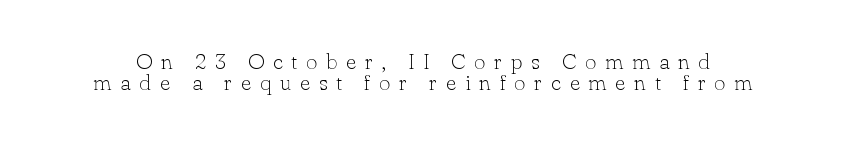
Q: Is the text bold? A: No.
Q: Is the text italic (slanted)? A: No, it is upright.
Q: Is the text underlined? A: No.
Q: Is the spacing between letters normal or unusually wide? A: Unusually wide.
Q: Is the spacing between lines tight, normal or loose? A: Tight.
